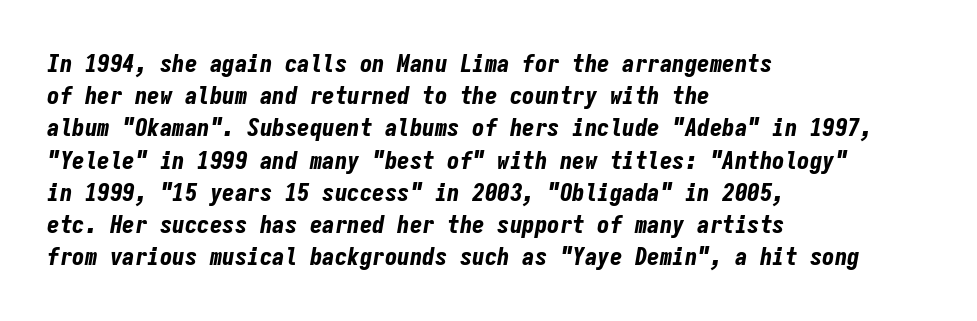
In terms of letterspacing, this is plain default setting. Its strokes are broad and dark, the hallmark of bold type. The space beneath each line is pristine and unruled. How would I describe the line gaps? Plain and ordinary. This rendering uses left alignment, leaving the right contour irregular.
